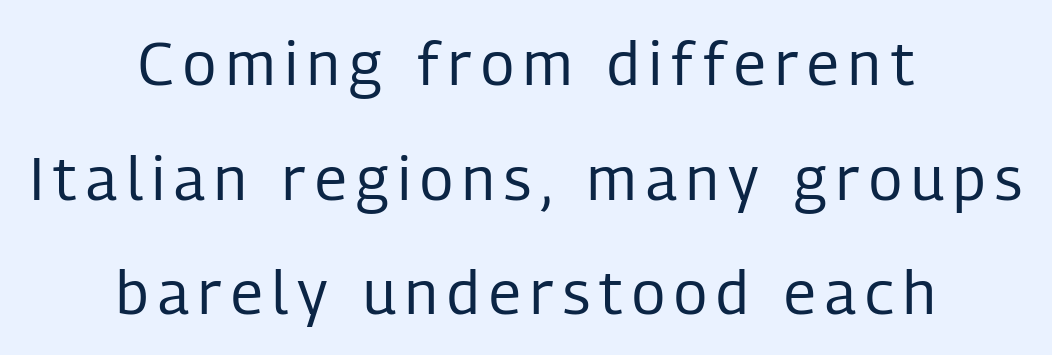
Q: Is the text bold? A: No.
Q: Is the text italic (slanted)? A: No, it is upright.
Q: Is the typeface a serif or a sans-serif typeface? A: Sans-serif.
Q: Is the text underlined? A: No.
Q: How is the paragraph aligned? A: Centered.
Q: Is the spacing between lines tight, normal or loose? A: Loose.
Q: Width (condensed, normal, or wide)? A: Condensed.
Q: Stroke contrast? A: Low.
Q: x-height? A: Medium.
Q: Monospaced? A: No.
